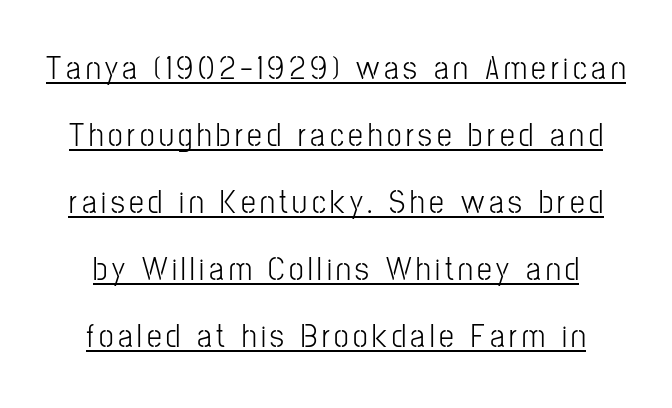
The image shows 33 px light, condensed sans-serif type, upright; set loose line spacing (2.03x), underlined; low stroke contrast and a medium x-height.
